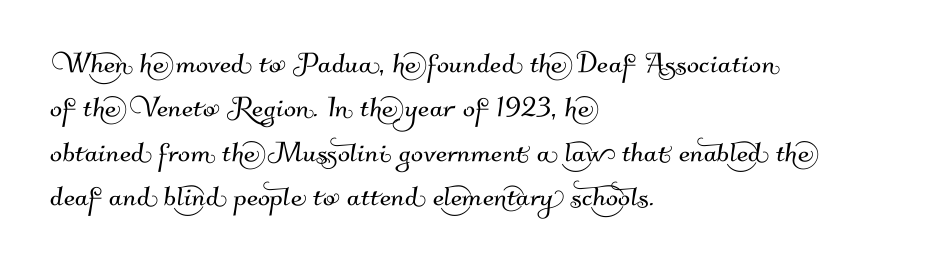
Any mark beneath the type? The region is blank. These lines are rendered in a variable-pitch font. The passage is arranged the way most books set body copy — flush left. Short note: letters normally spaced.
